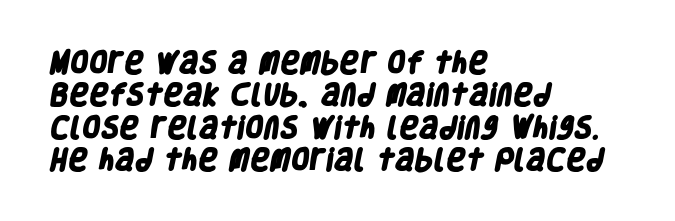
The image shows 24 px bold type; set left-aligned, normal line spacing (1.35x), normal letter spacing, not underlined.
